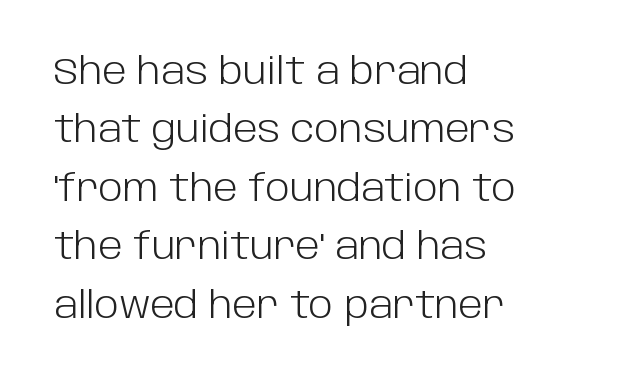
Q: Is the text bold? A: No.
Q: Is the text italic (slanted)? A: No, it is upright.
Q: Is the typeface a serif or a sans-serif typeface? A: Sans-serif.
Q: Is the text underlined? A: No.
Q: How is the paragraph aligned? A: Left-aligned.
Q: Is the spacing between letters normal or unusually wide? A: Normal.
Q: Is the spacing between lines tight, normal or loose? A: Normal.
Q: Width (condensed, normal, or wide)? A: Normal.
Q: Stroke contrast? A: Low.
Q: x-height? A: Large.
Q: Monospaced? A: No.
